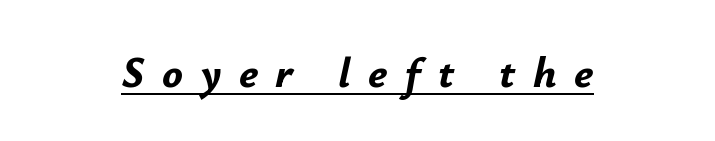
{"italic": "yes", "lean": "right", "slant_degrees": 12, "bold": "yes", "weight": "bold", "width": "normal", "stroke_contrast": "low", "x_height": "small", "monospaced": "no", "underline": "yes", "align": "center", "letter_spacing": "wide", "letter_spacing_em": 0.41, "glyph_px": 43}
